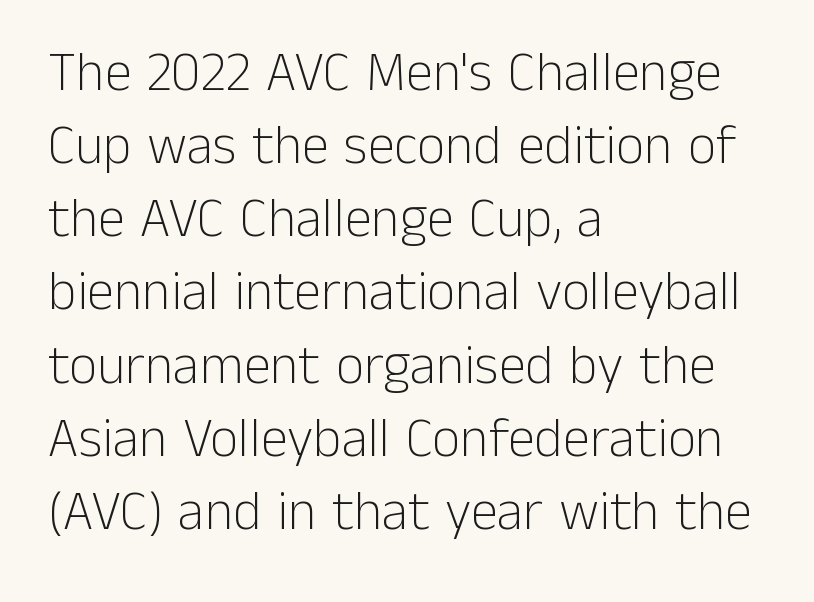
No italicization has been applied; the sample stays upright. The letters advance in unequal steps, a hallmark of proportional type. The gaps between neighbouring characters are ordinary and unremarkable. The ragged edge is on the right, which tells us the setting is flush left.
